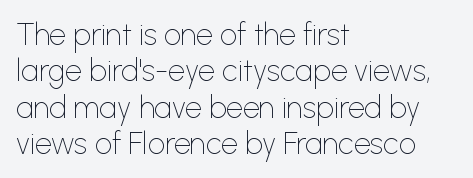
Q: Is the text bold? A: No.
Q: Is the text italic (slanted)? A: No, it is upright.
Q: Is the typeface a serif or a sans-serif typeface? A: Sans-serif.
Q: Is the text underlined? A: No.
Q: How is the paragraph aligned? A: Left-aligned.
Q: Is the spacing between letters normal or unusually wide? A: Normal.
Q: Width (condensed, normal, or wide)? A: Normal.
Q: Stroke contrast? A: Low.
Q: x-height? A: Medium.
Q: Monospaced? A: No.
